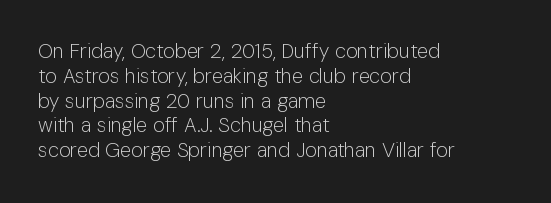
{"italic": "no", "bold": "no", "underline": "no", "align": "left", "line_spacing_ratio": 1.24, "letter_spacing": "normal", "letter_spacing_em": 0.0, "glyph_px": 20}
